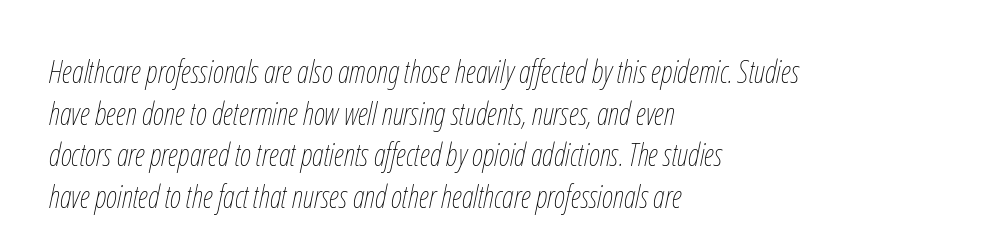
Q: Is the text bold? A: No.
Q: Is the text italic (slanted)? A: Yes, it leans right by about 12 degrees.
Q: Is the text underlined? A: No.
Q: How is the paragraph aligned? A: Left-aligned.
Q: Is the spacing between letters normal or unusually wide? A: Normal.
Q: Is the spacing between lines tight, normal or loose? A: Normal.
Q: Width (condensed, normal, or wide)? A: Condensed.
Q: Stroke contrast? A: Low.
Q: x-height? A: Medium.
Q: Monospaced? A: No.
